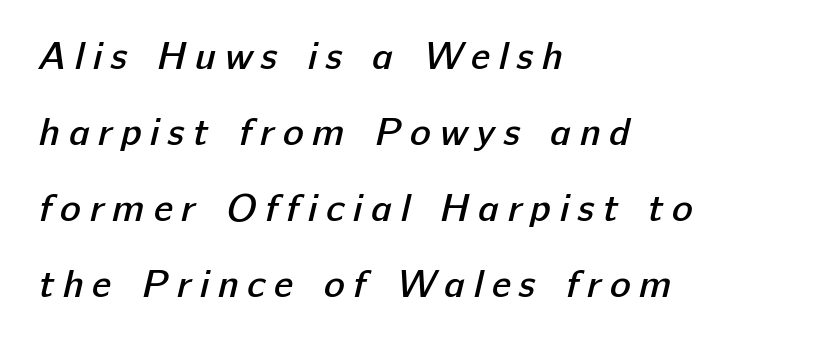
The words here are not underlined. Do the characters align in a grid? No, the font is proportional. These lines stand farther apart than default settings would place them. One-word summary of the alignment: left.
